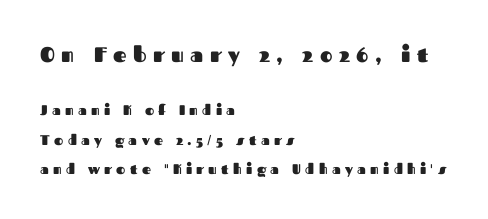
The image shows 21 px bold type, upright; set left-aligned, loose line spacing (2.08x), unusually wide letter spacing (+0.31 em), not underlined; the first (top) block is 1.5x larger.
